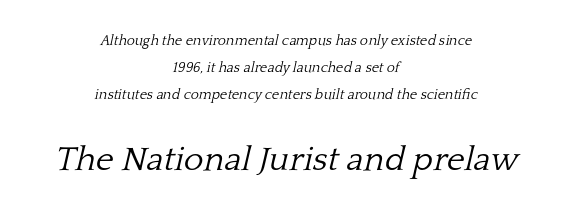
The image shows 34 px light serif type, italic (leaning right); set centered, loose line spacing (1.93x), normal letter spacing, not underlined; the second (bottom) block is 2.43x larger; low stroke contrast and a medium x-height.
